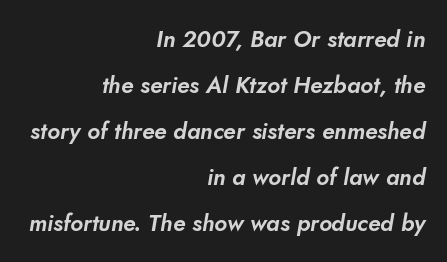
{"underline": "no", "align": "right", "line_spacing": "loose", "line_spacing_ratio": 2.0, "letter_spacing": "normal", "letter_spacing_em": 0.0, "glyph_px": 23}
